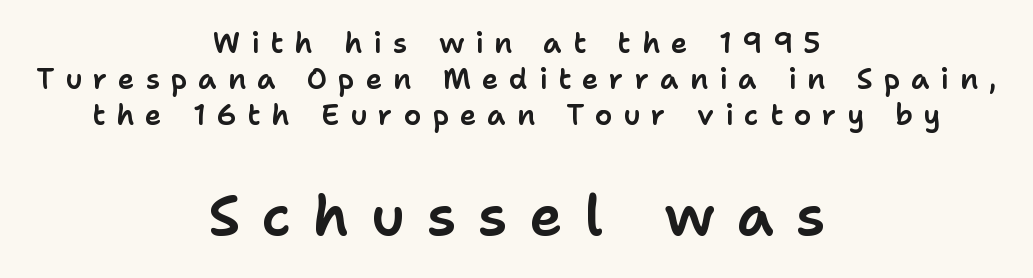
A roman cut, with each character standing at attention. The letters advance in unequal steps, a hallmark of proportional type. To sum up the face: it is a sans, with no serifs. The passage shown stacks its lines at a standard gap.
